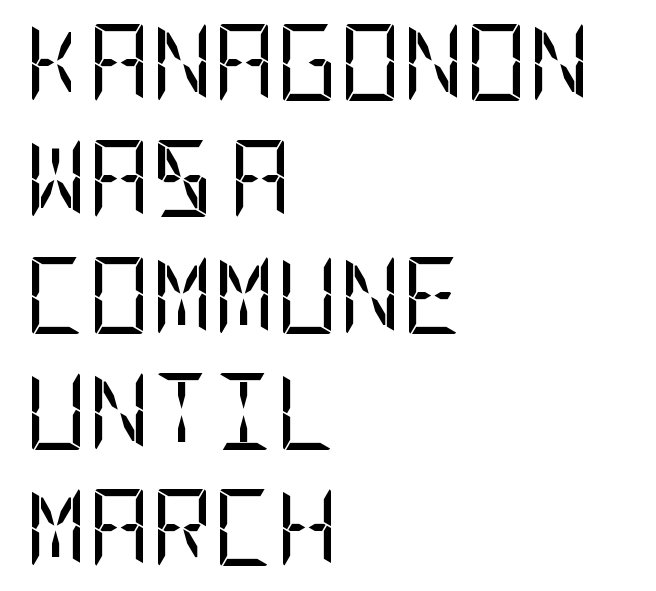
The vertical gap from one line to the next is medium. Ink coverage per letter is moderate at most. This is sans-serif lettering, the kind often seen on screens and signage. Compared with a centered layout, this one pins lines to the left instead.
